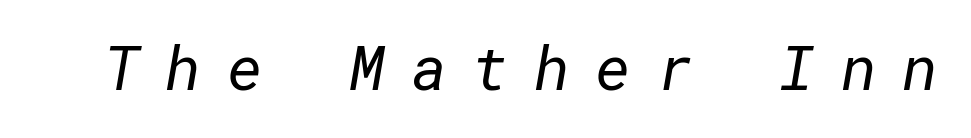
The image shows 61 px regular-weight sans-serif type; set unusually wide letter spacing (+0.42 em), not underlined; low stroke contrast and a medium x-height.
